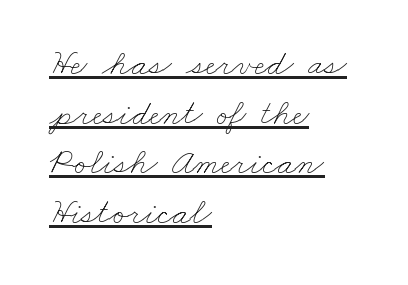
{"bold": "no", "weight": "thin", "width": "wide", "stroke_contrast": "low", "x_height": "small", "monospaced": "no", "underline": "yes", "align": "left", "line_spacing": "normal", "line_spacing_ratio": 1.38, "letter_spacing": "normal", "letter_spacing_em": 0.0, "glyph_px": 36}
